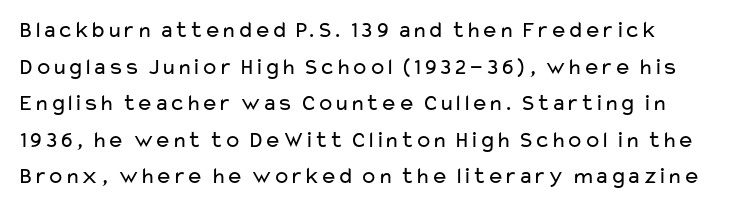
Q: Is the text bold? A: No.
Q: Is the text italic (slanted)? A: No, it is upright.
Q: Is the text underlined? A: No.
Q: How is the paragraph aligned? A: Left-aligned.
Q: Is the spacing between letters normal or unusually wide? A: Normal.
Q: Is the spacing between lines tight, normal or loose? A: Normal.
